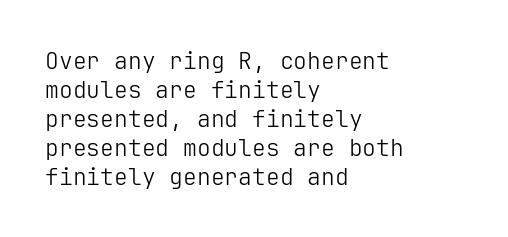
Q: Is the text bold? A: No.
Q: Is the text italic (slanted)? A: No, it is upright.
Q: Is the text underlined? A: No.
Q: How is the paragraph aligned? A: Left-aligned.
Q: Is the spacing between letters normal or unusually wide? A: Normal.
Q: Is the spacing between lines tight, normal or loose? A: Normal.
